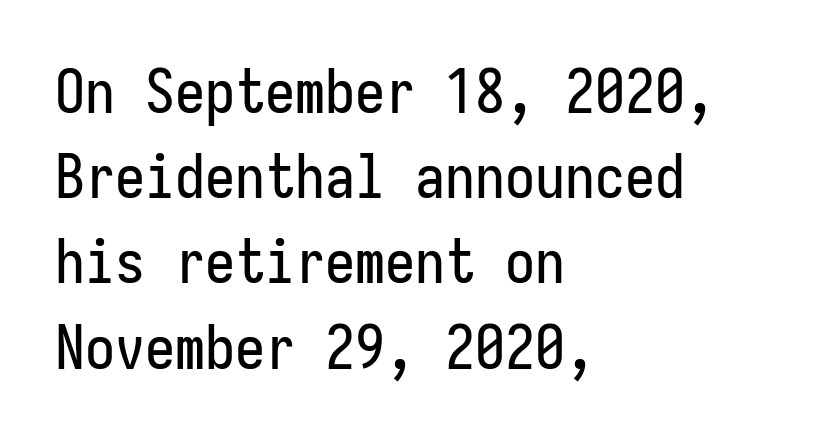
The glyphs in this specimen are sans serif. Characters remain perfectly vertical along every line. Looks like terminal output: every glyph gets an equal slot. You could call the tracking neutral — neither tight nor loose. Honestly, there is no underline to notice here at all. These lines stack with their left ends in a neat column.
